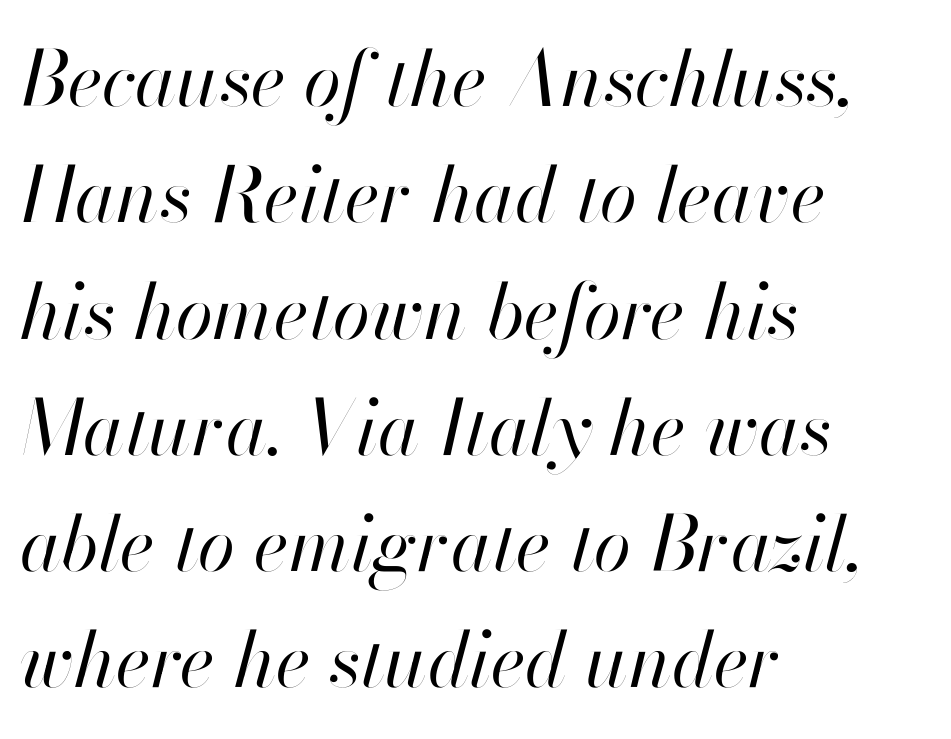
Clear beneath every line of the passage. Italic: yes, the glyphs are oblique. Visually the block forms a straight wall on the left and a jagged coastline on the right. This rendering leaves character spacing at its baseline value. The leading is moderate, giving the passage an even texture.
